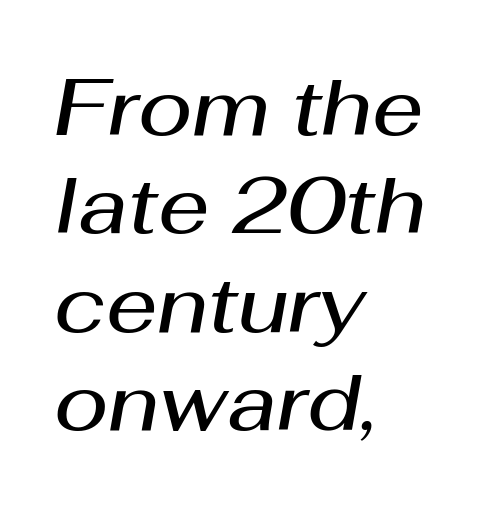
What stands out about the letter spacing? Nothing — it is the standard amount. Type without underlining. Teacher's note: observe the even left margin — that is flush-left alignment. The font's italic variant was chosen for this text. The face used here is proportionally spaced, like ordinary book or web type.
